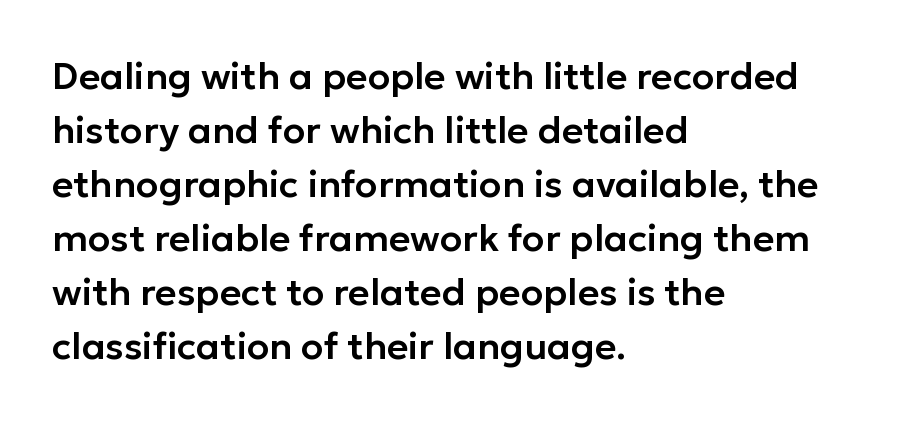
These lines are composed in type without serifs. Decoration check: the copy has no underline. Which margin do the lines hug? The left one — the right edge is uneven. Characters remain perfectly vertical along every line.
